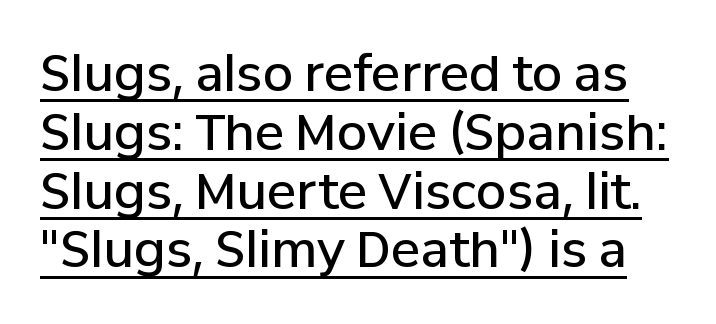
Q: Is the text bold? A: Semi-bold.
Q: Is the text italic (slanted)? A: No, it is upright.
Q: Is the typeface a serif or a sans-serif typeface? A: Sans-serif.
Q: Is the text underlined? A: Yes.
Q: Is the spacing between letters normal or unusually wide? A: Normal.
Q: Width (condensed, normal, or wide)? A: Normal.
Q: Stroke contrast? A: Low.
Q: x-height? A: Medium.
Q: Monospaced? A: No.
